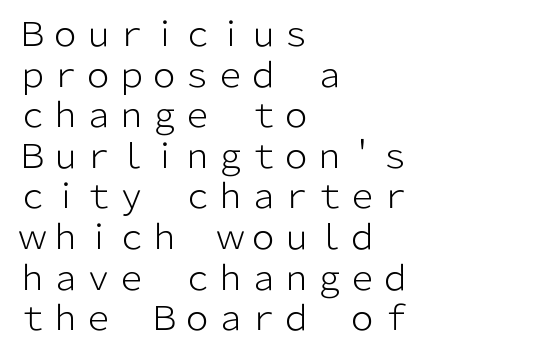
Check where the strokes stop: nothing finishes them off — pure sans. A quiet, ordinary-to-light weight characterises the typeface. If you drew a line through each stem, it would be perfectly vertical. These lines keep a tight, regular rhythm from letter to letter. Spacing verdict: proportional, widths tailored to each character.
